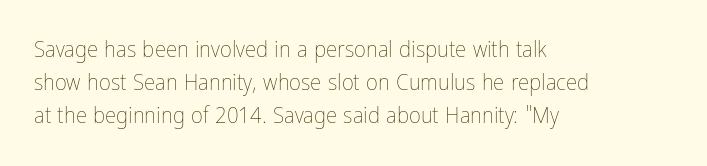
Q: Is the text bold? A: No.
Q: Is the text italic (slanted)? A: No, it is upright.
Q: Is the text underlined? A: No.
Q: How is the paragraph aligned? A: Left-aligned.
Q: Is the spacing between letters normal or unusually wide? A: Normal.
Q: Is the spacing between lines tight, normal or loose? A: Normal.
